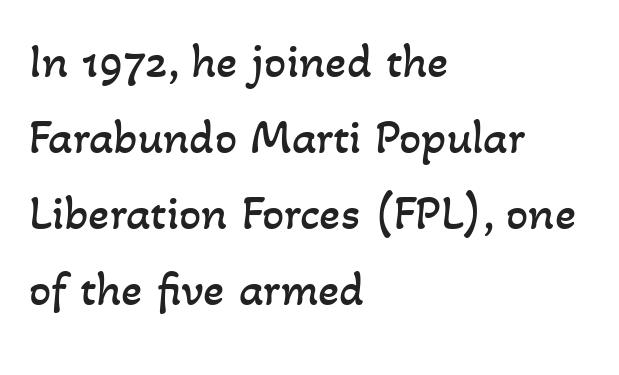
Underlining? Definitely not there. Every row of glyphs begins at an identical x-position on the left. Honestly, the row spacing looks completely unremarkable. The font is comparable to plain body text, perhaps lighter. Think of a printed novel: that variable character pitch is what you see here.
